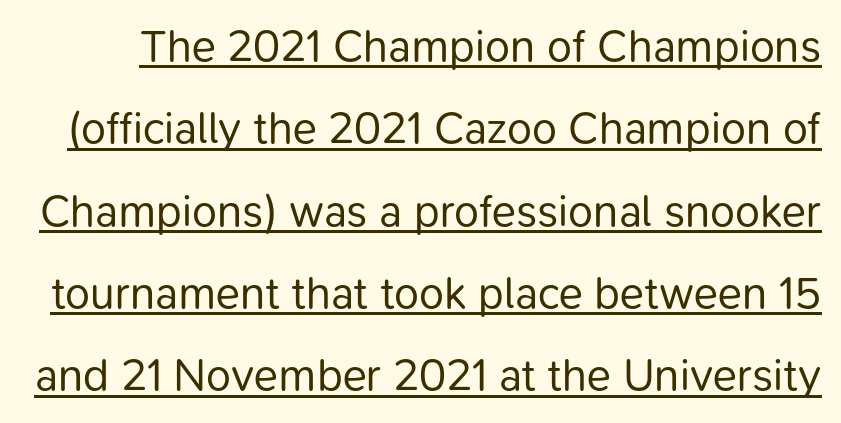
Q: Is the text bold? A: No.
Q: Is the text italic (slanted)? A: No, it is upright.
Q: Is the typeface a serif or a sans-serif typeface? A: Sans-serif.
Q: Is the text underlined? A: Yes.
Q: Is the spacing between letters normal or unusually wide? A: Normal.
Q: Width (condensed, normal, or wide)? A: Normal.
Q: Stroke contrast? A: Low.
Q: x-height? A: Medium.
Q: Monospaced? A: No.
